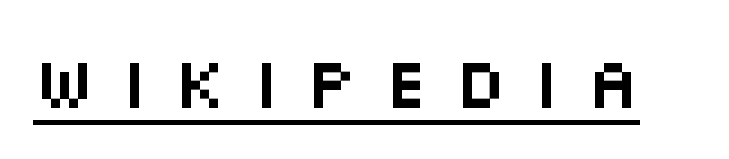
{"serif": "no", "italic": "no", "width": "wide", "stroke_contrast": "medium", "x_height": "large", "monospaced": "no", "underline": "yes", "letter_spacing": "wide", "letter_spacing_em": 0.35, "glyph_px": 72}
